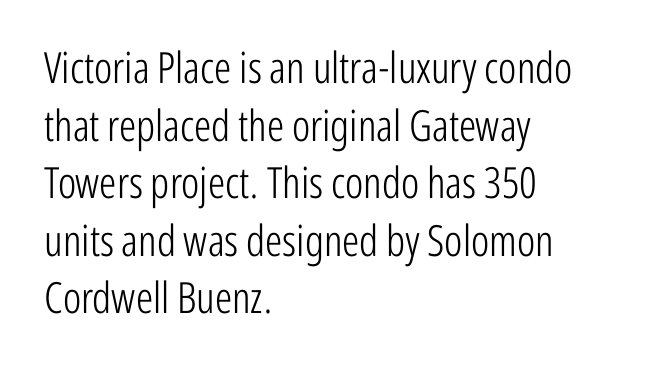
{"serif": "no", "italic": "no", "bold": "no", "weight": "light", "width": "condensed", "stroke_contrast": "low", "x_height": "medium", "monospaced": "no", "underline": "no", "align": "left", "line_spacing": "normal", "line_spacing_ratio": 1.34, "letter_spacing": "normal", "letter_spacing_em": 0.0, "glyph_px": 43}
